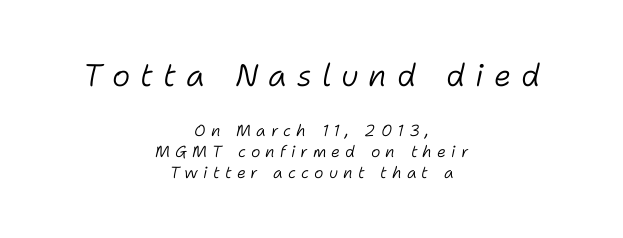
Bold? No — there's no thickening of the strokes. Whoever set this made the first block the dominant, larger element. A typesetter would call this heavily tracked-out type. The rag falls on both sides of this text block equally. The gap between lines stays unmarked. Do the characters align in a grid? No, the font is proportional.
